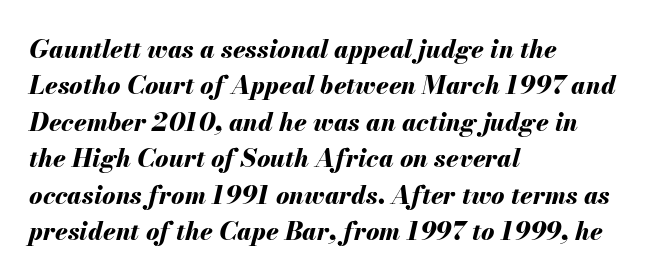
The image shows 25 px bold type, italic (leaning right); set left-aligned, normal line spacing (1.46x), normal letter spacing, not underlined.
